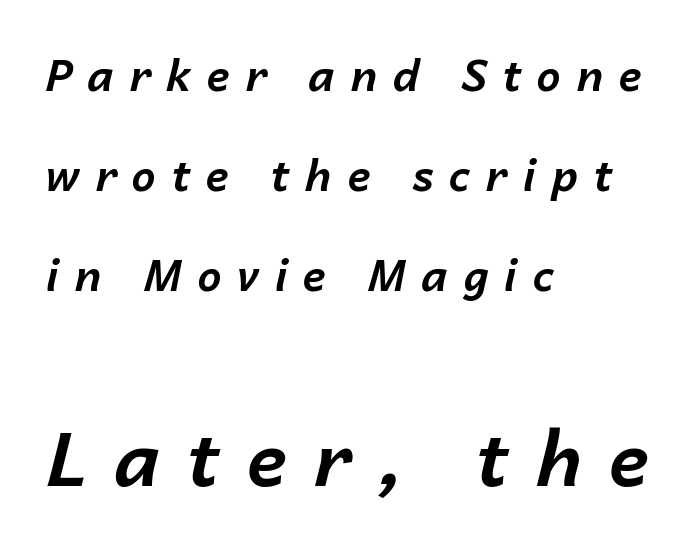
{"italic": "yes", "lean": "right", "slant_degrees": 14, "bold": "yes", "weight": "bold", "width": "normal", "stroke_contrast": "low", "x_height": "medium", "monospaced": "no", "underline": "no", "align": "left", "line_spacing": "loose", "line_spacing_ratio": 2.33, "letter_spacing": "wide", "letter_spacing_em": 0.36, "larger_block": "second", "size_ratio": 1.74, "glyph_px": 75}
